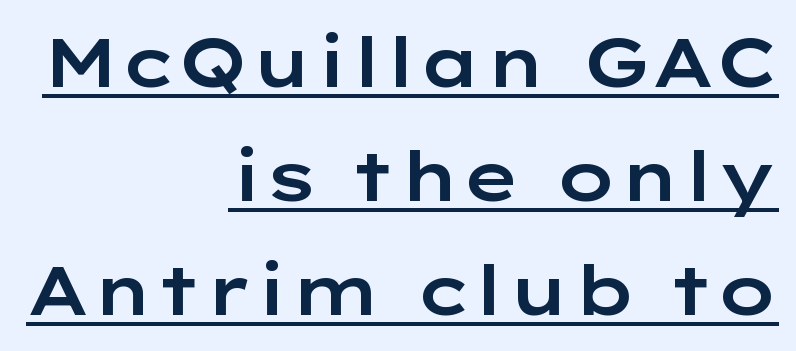
Q: Is the text italic (slanted)? A: No, it is upright.
Q: Is the typeface a serif or a sans-serif typeface? A: Sans-serif.
Q: Is the text underlined? A: Yes.
Q: How is the paragraph aligned? A: Right-aligned.
Q: Is the spacing between letters normal or unusually wide? A: Normal.
Q: Is the spacing between lines tight, normal or loose? A: Normal.
Q: Width (condensed, normal, or wide)? A: Wide.
Q: Stroke contrast? A: Low.
Q: x-height? A: Medium.
Q: Monospaced? A: No.
